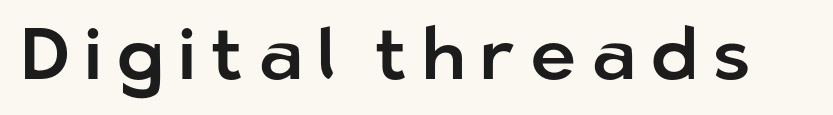
{"serif": "no", "italic": "no", "width": "normal", "stroke_contrast": "low", "x_height": "medium", "monospaced": "no", "underline": "no", "letter_spacing": "wide", "letter_spacing_em": 0.2, "glyph_px": 72}
